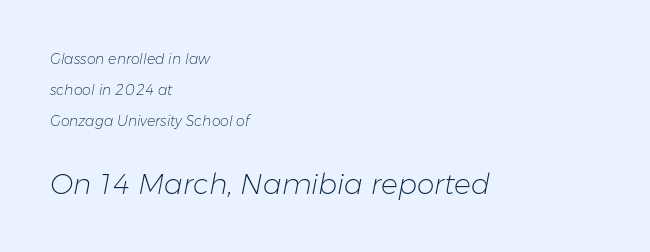
These two chunks differ in scale, with the bottom chunk taking the larger measure. In terms of posture, this sample is oblique. A clean baseline with only descenders dipping below it. Caption: standard tracking, unaltered. Reading down the block, your eye returns to a fixed left position each line. Looks like regular typesetting: each glyph gets only the width it needs.
